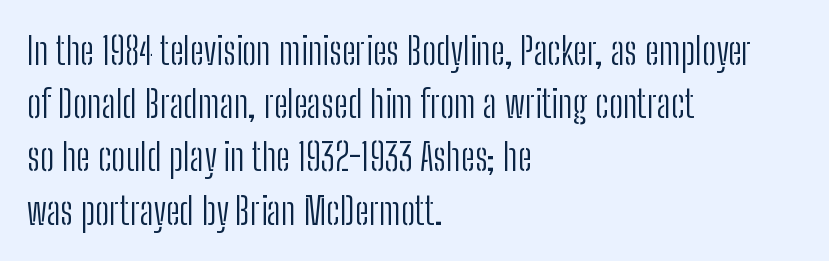
{"serif": "no", "italic": "no", "bold": "no", "weight": "light", "width": "condensed", "stroke_contrast": "low", "x_height": "medium", "monospaced": "no", "underline": "no", "align": "left", "line_spacing": "normal", "line_spacing_ratio": 1.4, "letter_spacing": "normal", "letter_spacing_em": 0.0, "glyph_px": 38}
